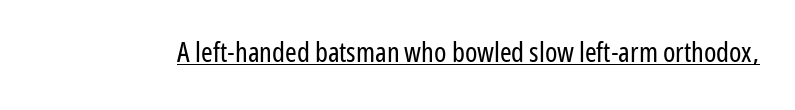
{"serif": "no", "italic": "no", "bold": "no", "weight": "regular", "width": "condensed", "stroke_contrast": "low", "x_height": "medium", "monospaced": "no", "underline": "yes", "letter_spacing": "normal", "letter_spacing_em": 0.0, "glyph_px": 28}
